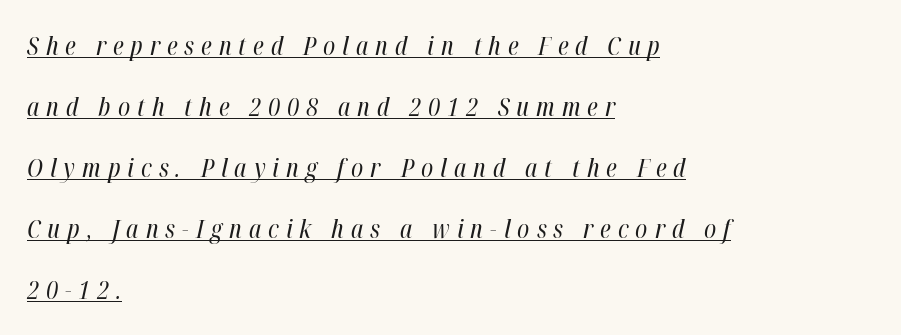
{"italic": "yes", "lean": "right", "slant_degrees": 12, "bold": "no", "underline": "yes", "align": "left", "line_spacing": "loose", "line_spacing_ratio": 2.35, "letter_spacing": "wide", "letter_spacing_em": 0.27, "glyph_px": 26}
